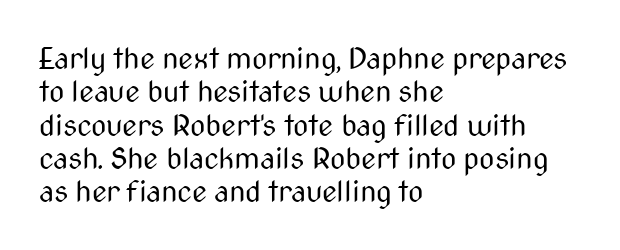
{"serif": "no", "italic": "no", "bold": "no", "weight": "regular", "width": "condensed", "stroke_contrast": "medium", "x_height": "medium", "monospaced": "no", "underline": "no", "align": "left", "line_spacing": "tight", "line_spacing_ratio": 1.11, "letter_spacing": "normal", "letter_spacing_em": 0.0, "glyph_px": 30}
